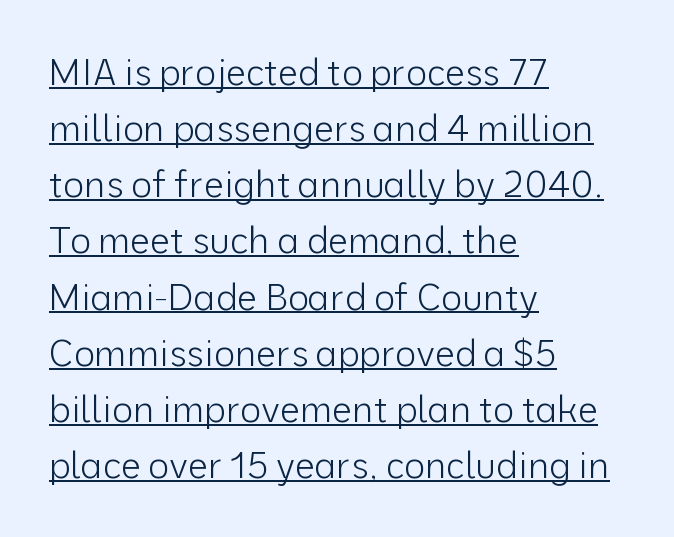
{"serif": "no", "italic": "no", "bold": "no", "weight": "light", "width": "normal", "stroke_contrast": "low", "x_height": "medium", "monospaced": "no", "underline": "yes", "align": "left", "line_spacing": "normal", "line_spacing_ratio": 1.56, "letter_spacing": "normal", "letter_spacing_em": 0.0, "glyph_px": 36}
